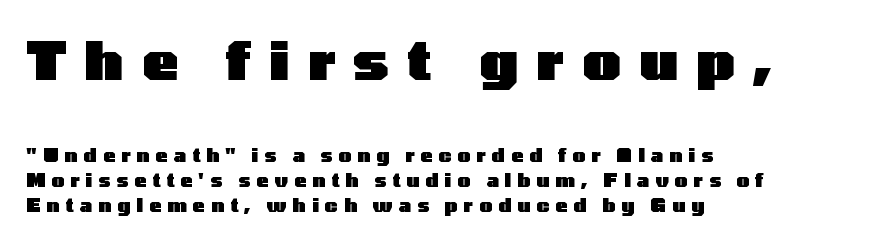
{"serif": "no", "italic": "no", "bold": "yes", "weight": "heavy", "width": "wide", "stroke_contrast": "low", "x_height": "medium", "monospaced": "no", "underline": "no", "align": "left", "line_spacing": "normal", "line_spacing_ratio": 1.39, "letter_spacing": "wide", "letter_spacing_em": 0.34, "larger_block": "first", "size_ratio": 3.0, "glyph_px": 54}
